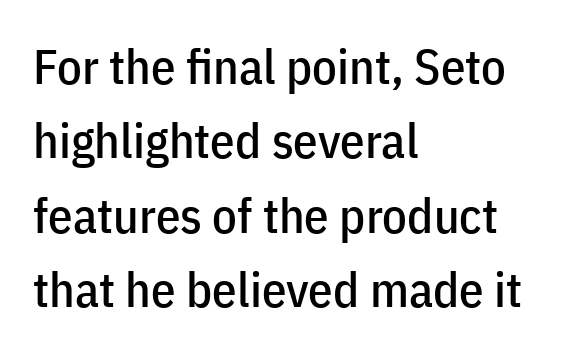
The image shows 49 px condensed sans-serif type, upright; set left-aligned, normal line spacing (1.52x), normal letter spacing, not underlined; low stroke contrast and a medium x-height.
